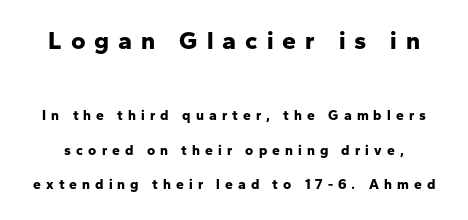
{"italic": "no", "bold": "yes", "underline": "no", "line_spacing": "loose", "line_spacing_ratio": 2.46, "letter_spacing": "wide", "letter_spacing_em": 0.36, "larger_block": "first", "size_ratio": 1.79, "glyph_px": 25}
